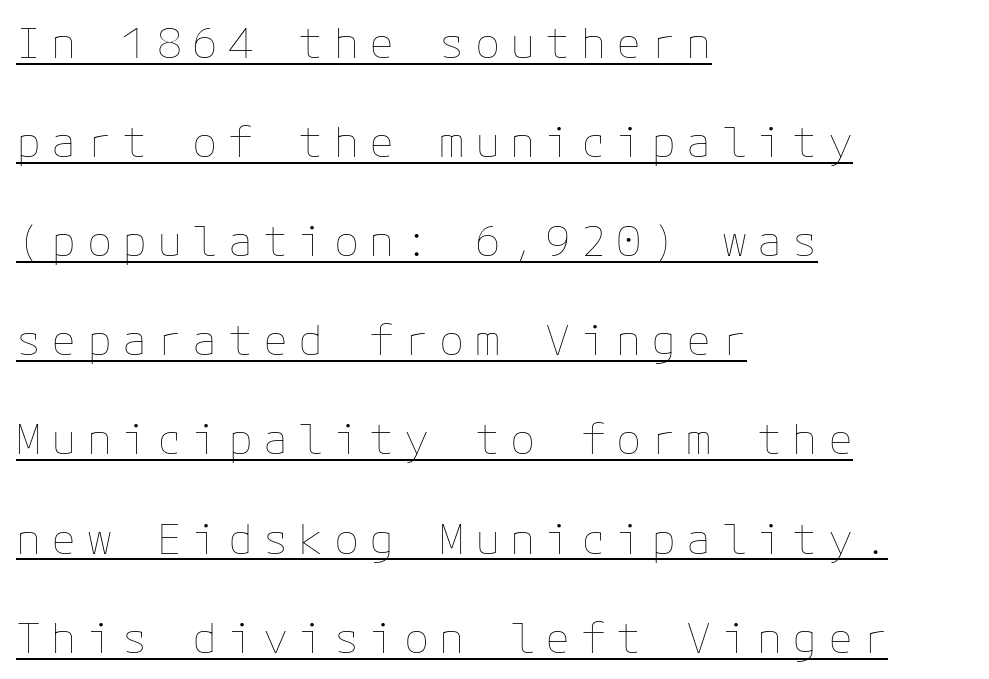
Beneath each row of characters lies a ruled line. Rendered with straight, roman letterforms. The rendering inserts visible extra space after every character. The passage is arranged the way most books set body copy — flush left.
